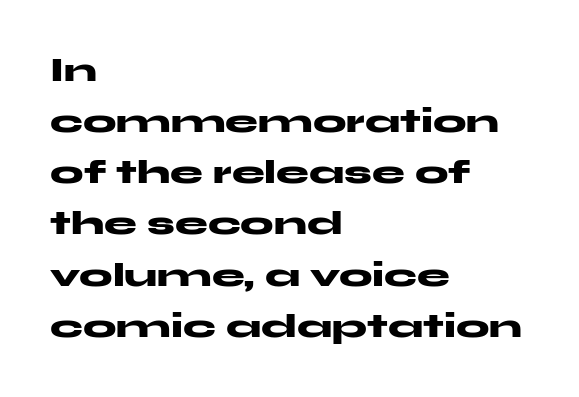
The image shows 33 px heavy, wide sans-serif type, upright; set left-aligned, normal line spacing (1.55x), normal letter spacing, not underlined; medium stroke contrast and a medium x-height.
